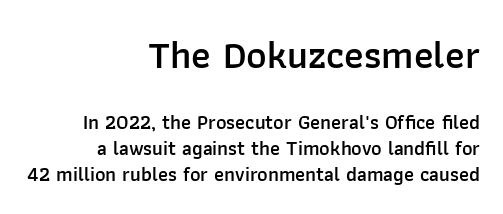
Each line ends at the same right margin while the left side varies. Proportional: the letters do not fall into vertical columns. Rendered with straight, roman letterforms. How would I describe the line gaps? Plain and ordinary. Serif or sans? Sans — the stroke terminals are bare. The strip under each line holds only bare page.
